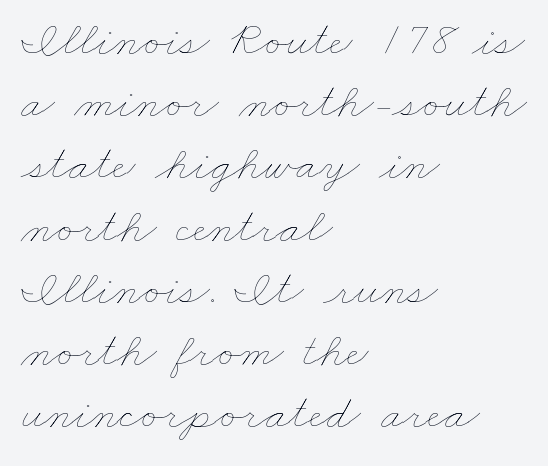
Q: Is the text bold? A: No.
Q: Is the text underlined? A: No.
Q: How is the paragraph aligned? A: Left-aligned.
Q: Is the spacing between letters normal or unusually wide? A: Normal.
Q: Is the spacing between lines tight, normal or loose? A: Normal.
Q: Width (condensed, normal, or wide)? A: Wide.
Q: Stroke contrast? A: Low.
Q: x-height? A: Small.
Q: Monospaced? A: No.
